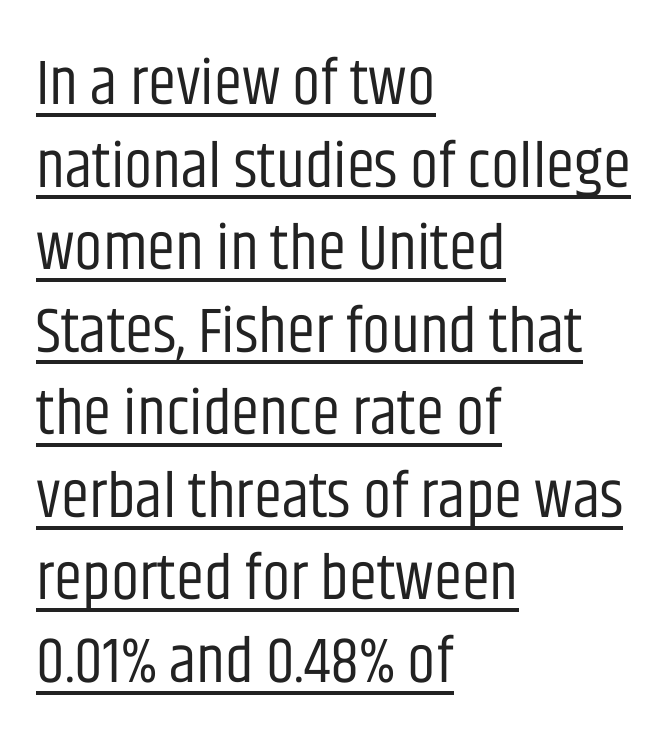
{"serif": "no", "italic": "no", "bold": "no", "weight": "regular", "width": "condensed", "stroke_contrast": "low", "x_height": "large", "monospaced": "no", "underline": "yes", "align": "left", "line_spacing": "normal", "line_spacing_ratio": 1.29, "letter_spacing": "normal", "letter_spacing_em": 0.0, "glyph_px": 64}
